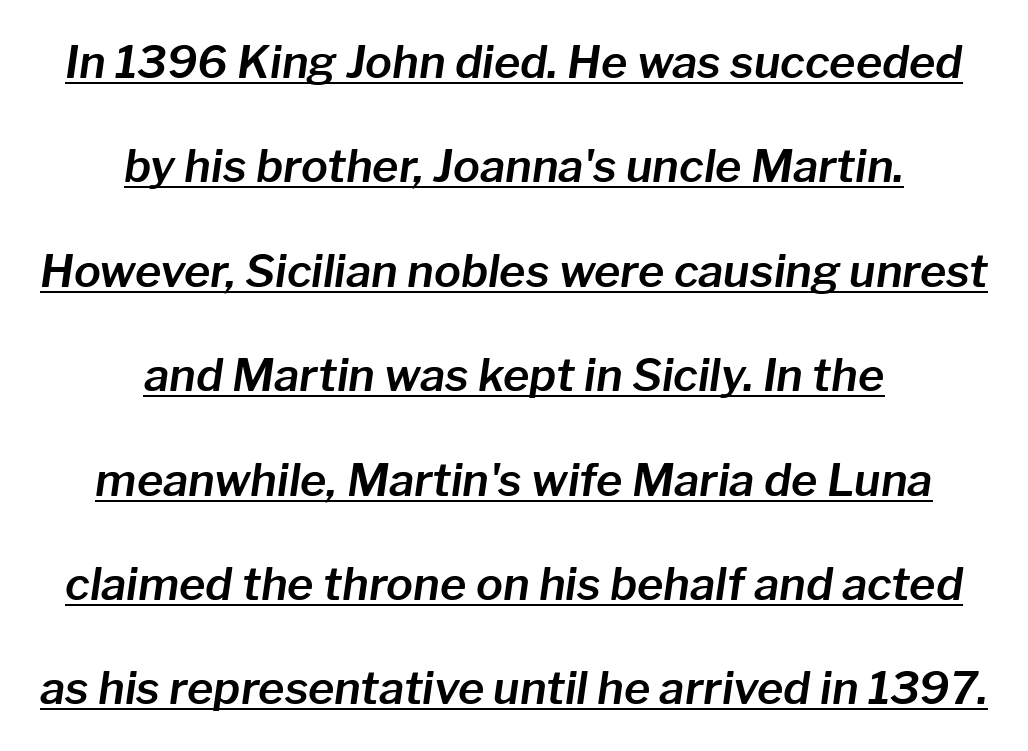
Here the glyphs are tracked normally, forming tight word shapes. Quick note: interline space is abundant. The whitespace from short lines is split evenly between both sides. Caption: lettering with a line underneath. The passage shown is typed in a proportional face where columns would drift.
